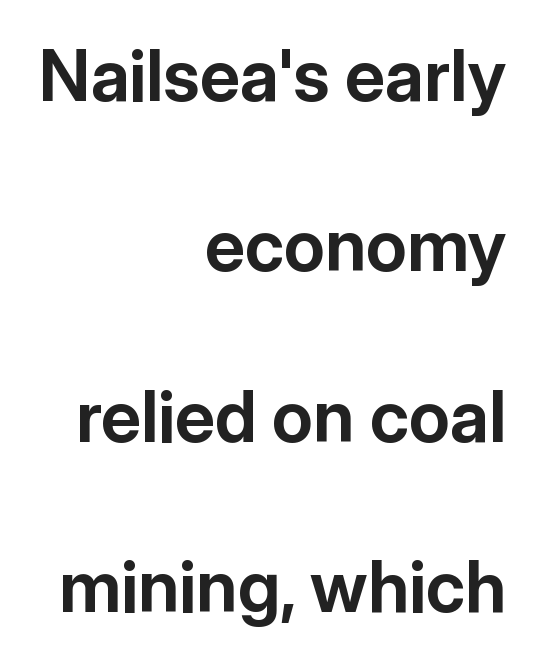
{"serif": "no", "italic": "no", "bold": "yes", "weight": "bold", "width": "normal", "stroke_contrast": "low", "x_height": "medium", "monospaced": "no", "underline": "no", "align": "right", "line_spacing": "loose", "line_spacing_ratio": 2.4, "letter_spacing": "normal", "letter_spacing_em": 0.0, "glyph_px": 71}
